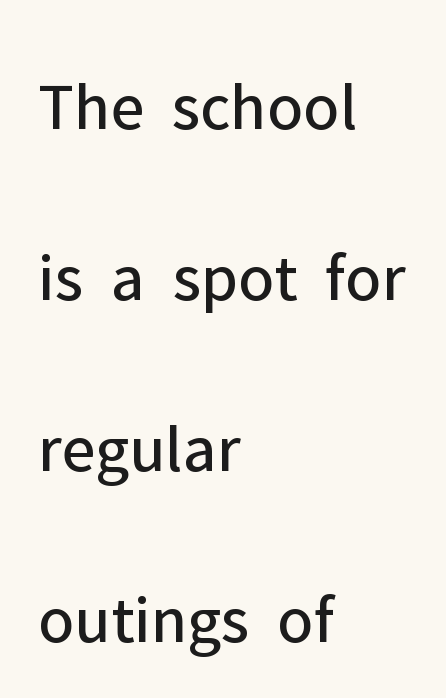
The image shows 69 px regular-weight sans-serif type, upright; set left-aligned, loose line spacing (2.48x), normal letter spacing, not underlined; low stroke contrast and a medium x-height.
